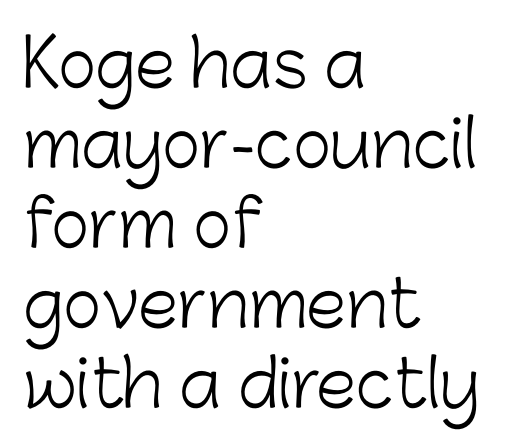
The image shows 65 px light sans-serif type, upright; set left-aligned, line spacing 1.23x, normal letter spacing, not underlined; low stroke contrast and a medium x-height.
